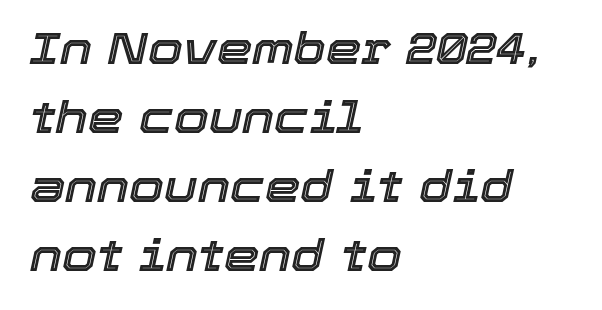
Descender tails drop into unmarked territory. The typesetter chose a ragged-right arrangement here. The rendering uses natural spacing where letterforms have individual widths. Nobody touched the tracking dial on this one.
